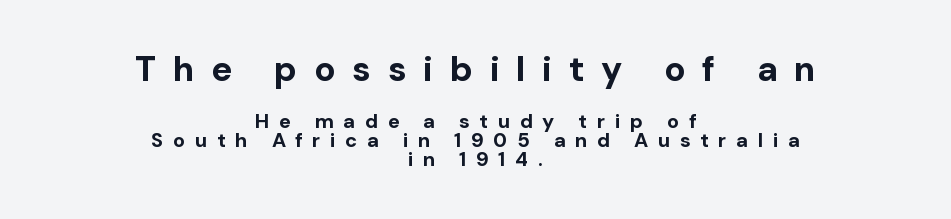
Tracking value appears strongly positive — letters spread wide. Size contrast runs from large at the top to small at the bottom. Ordinary non-slanted type is in use. The lines are quadded center.
